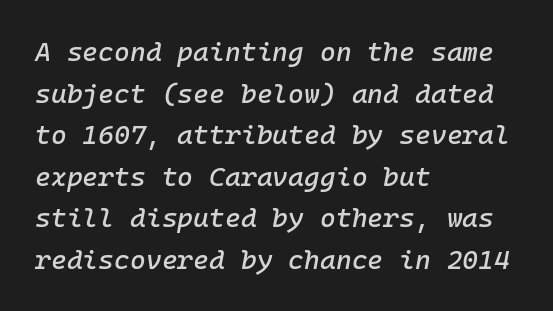
The image shows 27 px text type, italic (leaning right); set left-aligned, normal line spacing (1.54x), normal letter spacing, not underlined.
